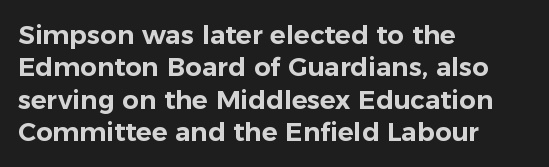
Q: Is the text italic (slanted)? A: No, it is upright.
Q: Is the text underlined? A: No.
Q: How is the paragraph aligned? A: Left-aligned.
Q: Is the spacing between letters normal or unusually wide? A: Normal.
Q: Is the spacing between lines tight, normal or loose? A: Normal.
